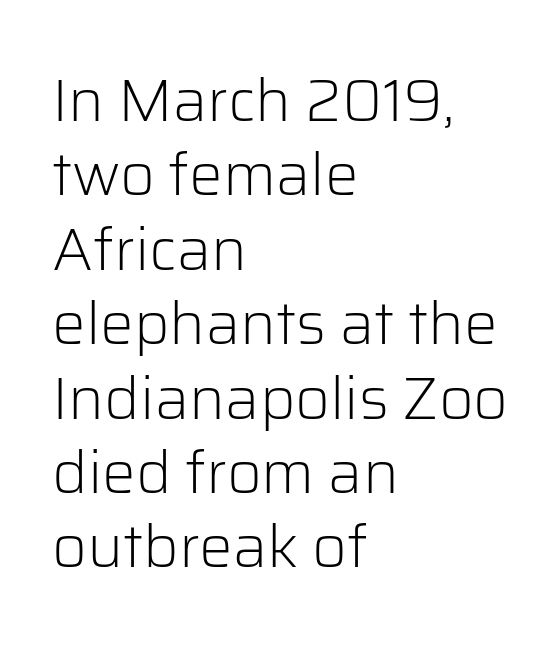
{"serif": "no", "italic": "no", "bold": "no", "weight": "light", "width": "normal", "stroke_contrast": "low", "x_height": "medium", "monospaced": "no", "underline": "no", "align": "left", "line_spacing_ratio": 1.24, "letter_spacing": "normal", "letter_spacing_em": 0.0, "glyph_px": 60}
